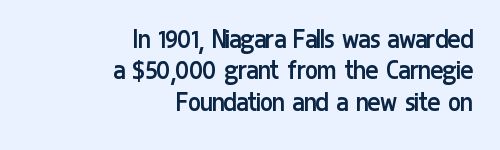
The image shows 30 px regular-weight, condensed sans-serif type, upright; set right-aligned, tight line spacing (1.05x), normal letter spacing, not underlined; low stroke contrast and a medium x-height.
